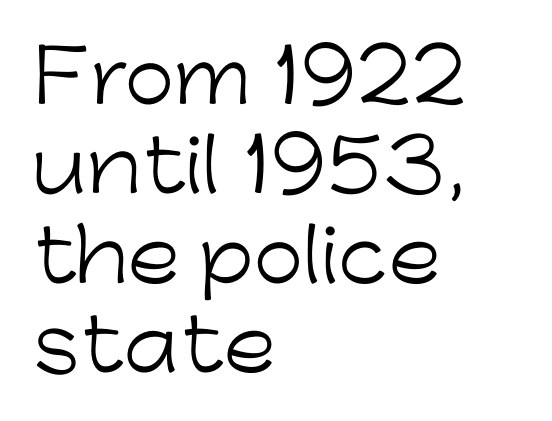
The image shows 72 px light sans-serif type, upright; set left-aligned, line spacing 1.24x, normal letter spacing, not underlined; low stroke contrast and a medium x-height.
